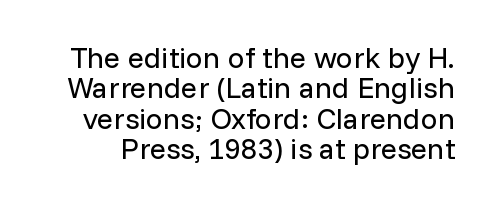
{"serif": "no", "italic": "no", "bold": "no", "weight": "regular", "width": "normal", "stroke_contrast": "low", "x_height": "medium", "monospaced": "no", "underline": "no", "line_spacing": "tight", "line_spacing_ratio": 1.01, "letter_spacing": "normal", "letter_spacing_em": 0.0, "glyph_px": 30}
